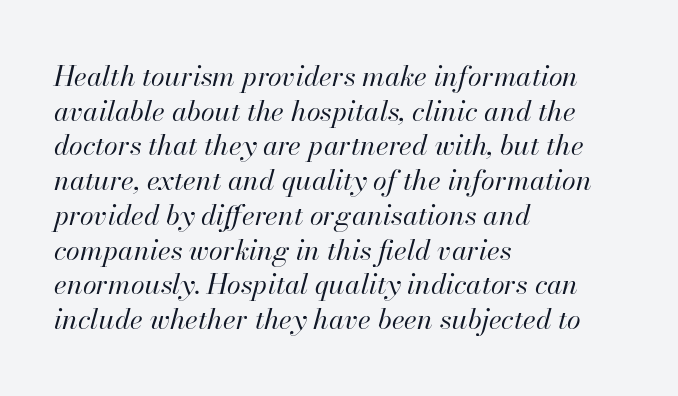
Q: Is the text bold? A: No.
Q: Is the text italic (slanted)? A: Yes, it leans right by about 13 degrees.
Q: Is the text underlined? A: No.
Q: How is the paragraph aligned? A: Left-aligned.
Q: Is the spacing between letters normal or unusually wide? A: Normal.
Q: Width (condensed, normal, or wide)? A: Normal.
Q: Stroke contrast? A: High.
Q: x-height? A: Small.
Q: Monospaced? A: No.
